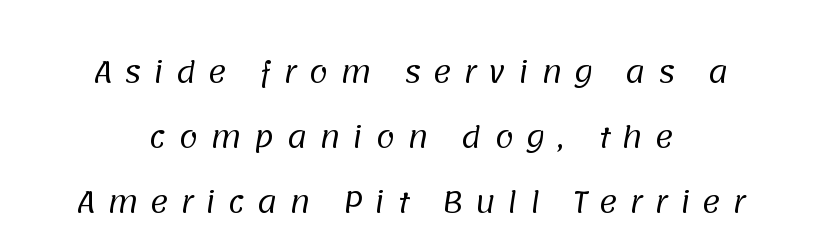
{"serif": "no", "bold": "no", "weight": "regular", "width": "normal", "stroke_contrast": "low", "x_height": "large", "monospaced": "no", "underline": "no", "align": "center", "line_spacing": "loose", "line_spacing_ratio": 2.32, "letter_spacing": "wide", "letter_spacing_em": 0.42, "glyph_px": 28}
